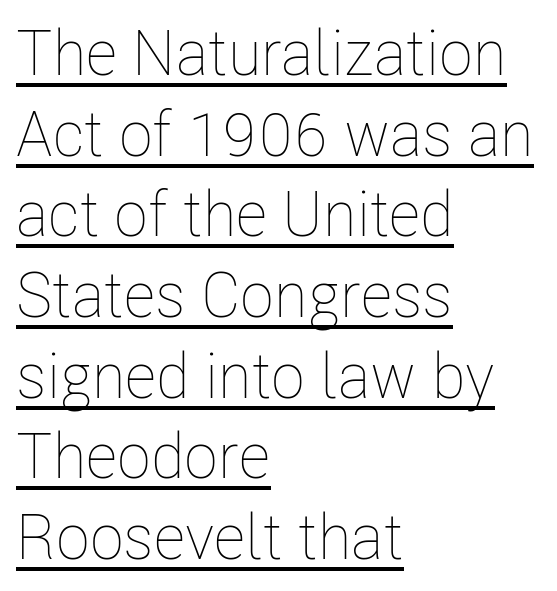
{"italic": "no", "bold": "no", "weight": "thin", "width": "condensed", "stroke_contrast": "low", "x_height": "medium", "monospaced": "no", "underline": "yes", "align": "left", "line_spacing": "normal", "line_spacing_ratio": 1.28, "letter_spacing": "normal", "letter_spacing_em": 0.0, "glyph_px": 63}
